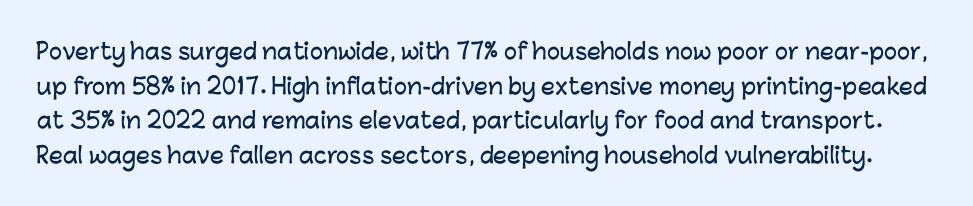
Q: Is the text italic (slanted)? A: No, it is upright.
Q: Is the text underlined? A: No.
Q: Is the spacing between letters normal or unusually wide? A: Normal.
Q: Is the spacing between lines tight, normal or loose? A: Normal.
